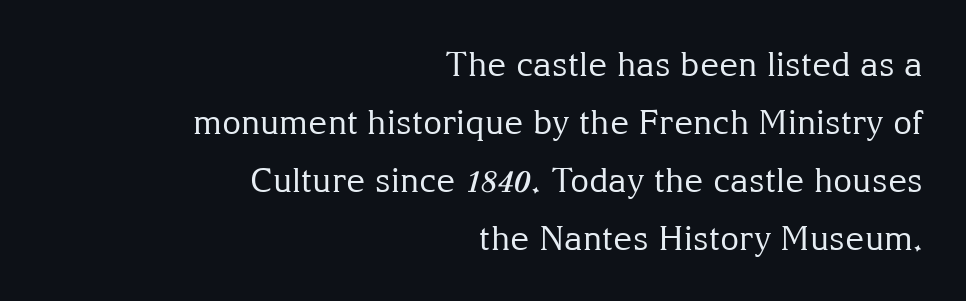
Descenders hang freely into open space. Words appear dense and cohesive because spacing is normal. Where is the straight margin? On the right. Old-style or modern, the face here clearly has serifs. Proportional: the letters do not fall into vertical columns.
